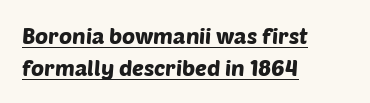
Q: Is the text underlined? A: Yes.
Q: How is the paragraph aligned? A: Left-aligned.
Q: Is the spacing between letters normal or unusually wide? A: Normal.
Q: Is the spacing between lines tight, normal or loose? A: Normal.
